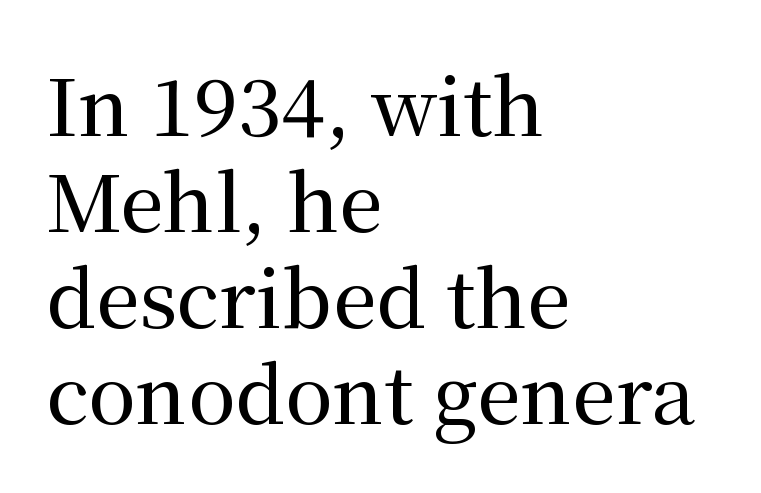
Q: Is the text italic (slanted)? A: No, it is upright.
Q: Is the typeface a serif or a sans-serif typeface? A: Serif.
Q: Is the text underlined? A: No.
Q: How is the paragraph aligned? A: Left-aligned.
Q: Is the spacing between letters normal or unusually wide? A: Normal.
Q: Width (condensed, normal, or wide)? A: Normal.
Q: Stroke contrast? A: Medium.
Q: x-height? A: Medium.
Q: Monospaced? A: No.
